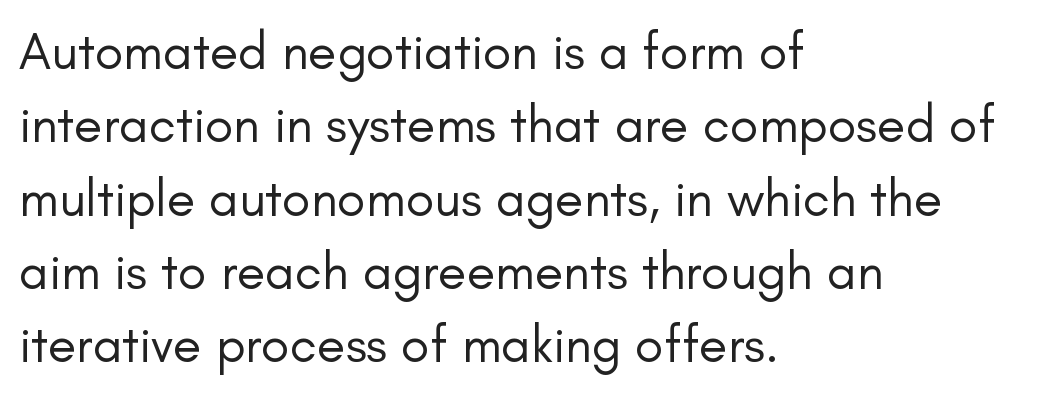
The image shows 52 px regular-weight sans-serif type, upright; set left-aligned, normal line spacing (1.41x), normal letter spacing, not underlined; low stroke contrast and a small x-height.
